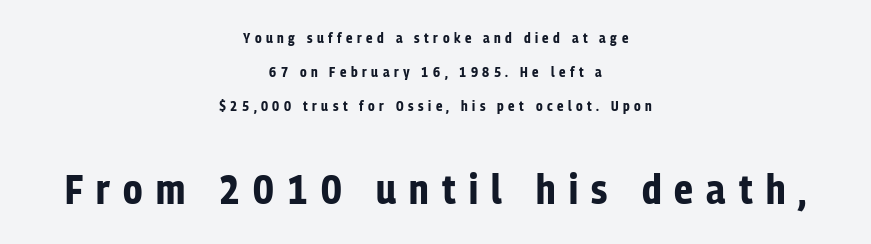
Q: Is the text bold? A: Yes.
Q: Is the text italic (slanted)? A: No, it is upright.
Q: Is the typeface a serif or a sans-serif typeface? A: Sans-serif.
Q: Is the text underlined? A: No.
Q: How is the paragraph aligned? A: Centered.
Q: Is the spacing between letters normal or unusually wide? A: Unusually wide.
Q: Is the spacing between lines tight, normal or loose? A: Loose.
Q: Which block of text is set in a larger size, the first (top) or the second (bottom)? A: The second (bottom) one.
Q: Width (condensed, normal, or wide)? A: Condensed.
Q: Stroke contrast? A: Low.
Q: x-height? A: Medium.
Q: Monospaced? A: No.
